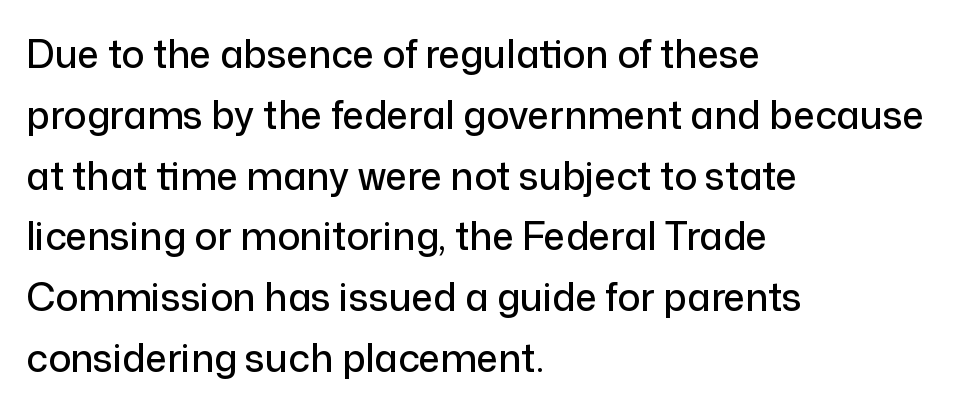
The letters advance in unequal steps, a hallmark of proportional type. The vertical gap from one line to the next is medium. The rendering keeps characters at their native spacing. A roman cut, with each character standing at attention.
